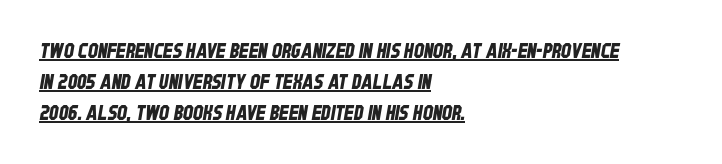
Whoever set this chose a conventional vertical rhythm. A classic flush-left, rag-right setting is used for this passage. Students, observe the line beneath the letters — that is underlining. Compared with typical body copy, the letter spacing here is the same.
